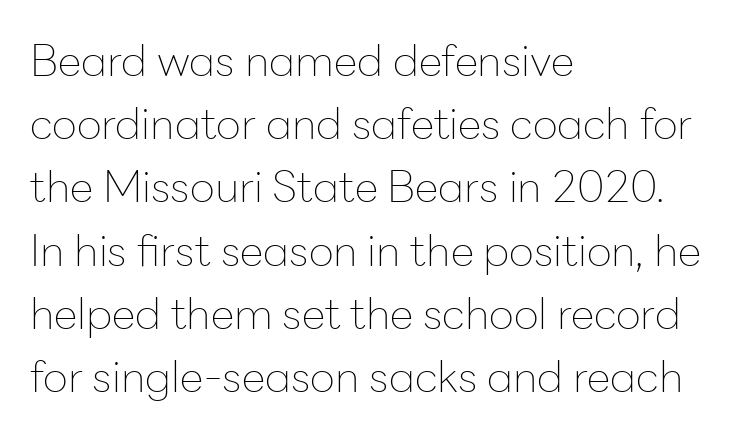
Each letter keeps its own natural width here, so spacing adapts to shape. The typography opts for an upright posture over an oblique one. Between one letter and the next there's only the usual sliver of space. Is the stroke heavy? The answer is a plain regular-or-lighter. Look at the bottom of the vertical strokes: they stop flat, with no serifs.
